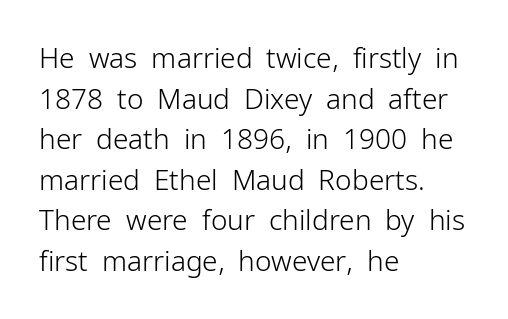
Q: Is the text bold? A: No.
Q: Is the text italic (slanted)? A: No, it is upright.
Q: Is the typeface a serif or a sans-serif typeface? A: Sans-serif.
Q: Is the text underlined? A: No.
Q: How is the paragraph aligned? A: Left-aligned.
Q: Is the spacing between letters normal or unusually wide? A: Normal.
Q: Is the spacing between lines tight, normal or loose? A: Normal.
Q: Width (condensed, normal, or wide)? A: Normal.
Q: Stroke contrast? A: Low.
Q: x-height? A: Medium.
Q: Monospaced? A: No.
